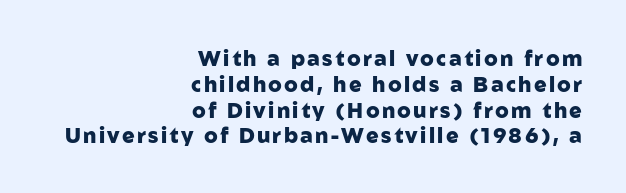
Type without underlining. The letters stand straight up with perfectly vertical stems. This is heavy type, rendered in bold. Alignment: flush right.
